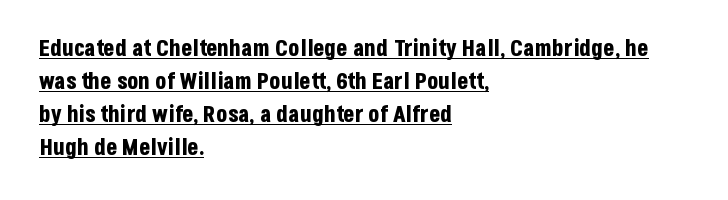
Compared with typical paragraphs, the rows here are spaced about the same. Chunky letters — that's bold for sure. Italic: no, the glyphs are upright roman. The horizontal fit of the characters is conventional and even.
